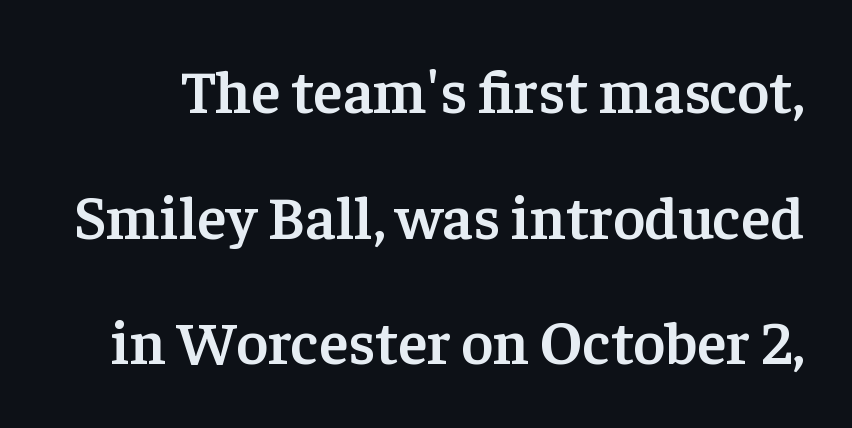
Q: Is the text bold? A: Semi-bold.
Q: Is the text italic (slanted)? A: No, it is upright.
Q: Is the typeface a serif or a sans-serif typeface? A: Serif.
Q: Is the text underlined? A: No.
Q: Is the spacing between letters normal or unusually wide? A: Normal.
Q: Is the spacing between lines tight, normal or loose? A: Loose.
Q: Width (condensed, normal, or wide)? A: Normal.
Q: Stroke contrast? A: Low.
Q: x-height? A: Medium.
Q: Monospaced? A: No.
